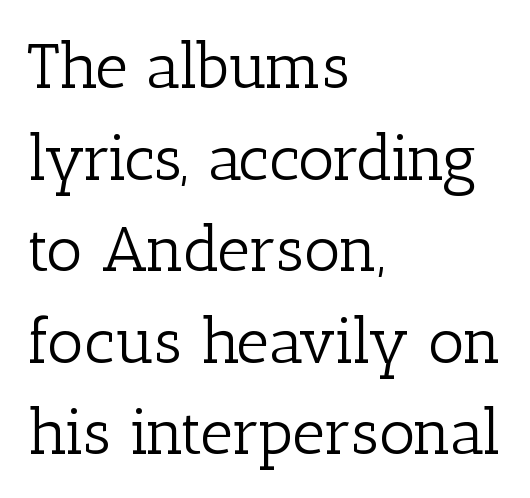
{"serif": "yes", "italic": "no", "bold": "no", "weight": "light", "width": "normal", "stroke_contrast": "low", "x_height": "medium", "monospaced": "no", "underline": "no", "align": "left", "line_spacing": "normal", "line_spacing_ratio": 1.43, "letter_spacing": "normal", "letter_spacing_em": 0.0, "glyph_px": 64}
